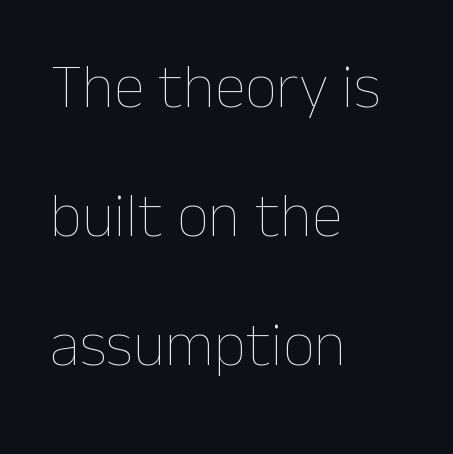
The image shows 63 px thin type, upright; set left-aligned, loose line spacing (2.05x), normal letter spacing, not underlined; low stroke contrast and a medium x-height.
